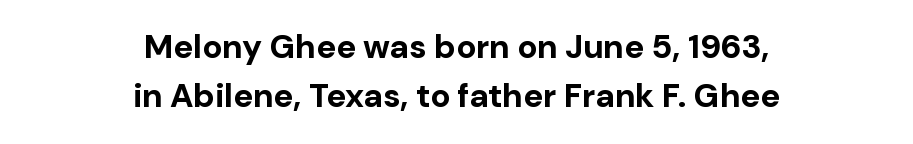
The image shows 33 px bold sans-serif type, upright; set centered, normal line spacing (1.49x), normal letter spacing, not underlined; low stroke contrast and a medium x-height.
